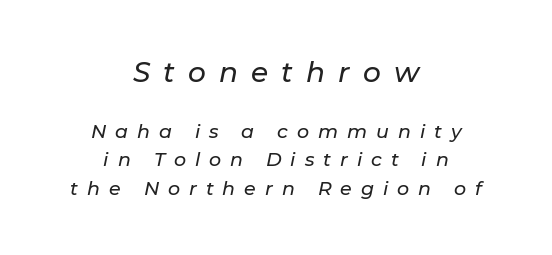
The rendering positions every line midway between the sides. Honestly, the row spacing looks completely unremarkable. The specimen omits any rule beneath the text block's lines. Slanted lettering throughout. Of the two passages, the one on top uses the larger point size.
